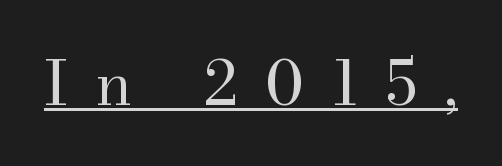
Q: Is the text bold? A: No.
Q: Is the text italic (slanted)? A: No, it is upright.
Q: Is the typeface a serif or a sans-serif typeface? A: Serif.
Q: Is the text underlined? A: Yes.
Q: Is the spacing between letters normal or unusually wide? A: Unusually wide.
Q: Width (condensed, normal, or wide)? A: Normal.
Q: Stroke contrast? A: Medium.
Q: x-height? A: Small.
Q: Monospaced? A: No.
